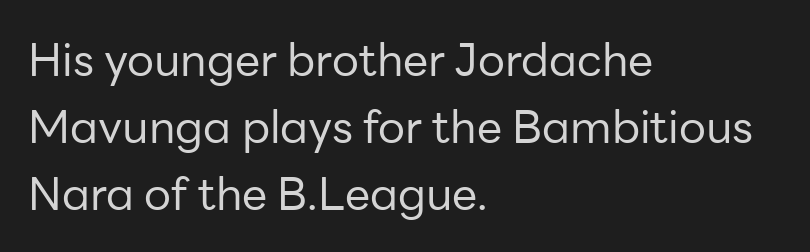
{"serif": "no", "italic": "no", "bold": "no", "weight": "regular", "width": "normal", "stroke_contrast": "low", "x_height": "medium", "monospaced": "no", "underline": "no", "align": "left", "line_spacing": "normal", "line_spacing_ratio": 1.49, "letter_spacing": "normal", "letter_spacing_em": 0.0, "glyph_px": 45}
